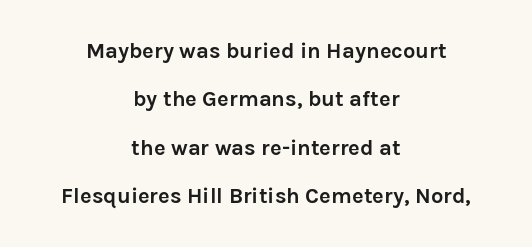
Notice the wide empty band between every row — that's loose leading. This rendering uses center alignment, leaving both contours irregular but symmetric. Italic: no, the glyphs are upright roman. Heavy, bold letterforms. Inter-character spacing is left at the font's built-in metrics.
